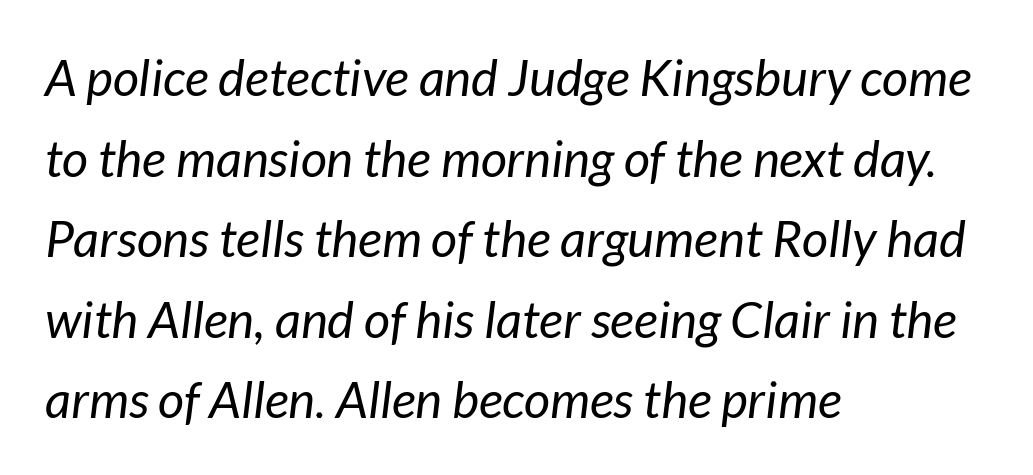
Line beginnings align vertically; line endings do not. Notice how descenders clear the ascenders below comfortably — that's standard leading. Compared with typical body copy, the letter spacing here is the same. Check the space under the baseline: it is left empty. Spacing verdict: proportional, widths tailored to each character.
